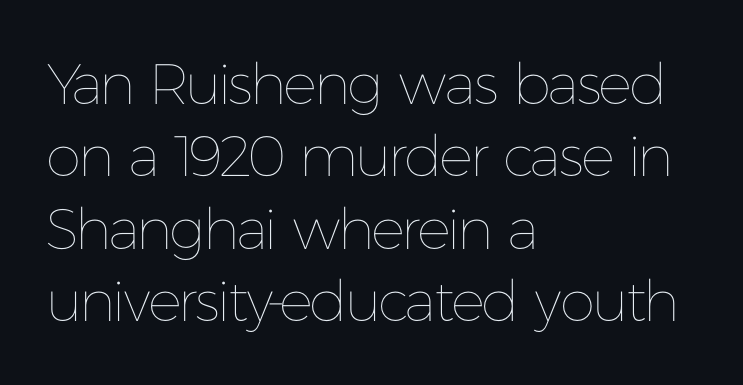
{"italic": "no", "bold": "no", "weight": "thin", "width": "normal", "stroke_contrast": "low", "x_height": "medium", "monospaced": "no", "underline": "no", "align": "left", "line_spacing": "normal", "line_spacing_ratio": 1.27, "letter_spacing": "normal", "letter_spacing_em": 0.0, "glyph_px": 57}
